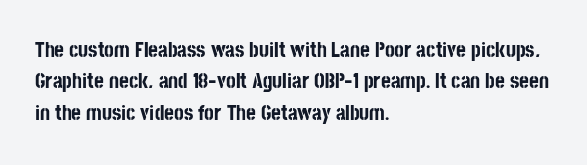
Set as a true bold cut, around the 700 mark. You can tell it's not italic because the verticals are truly vertical. Horizontally, the lines are justified to the leading edge only. Evenly set lines give the paragraph a standard silhouette. Just letters on the line, the space beneath them empty. Compared with typical body copy, the letter spacing here is the same.
